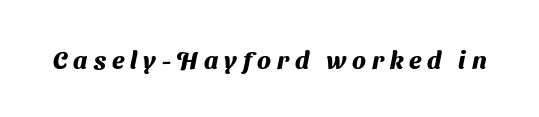
{"bold": "yes", "underline": "no", "letter_spacing": "wide", "letter_spacing_em": 0.24, "glyph_px": 25}
